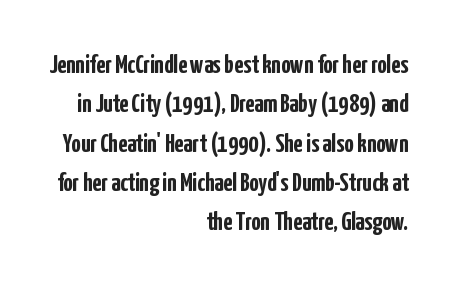
{"italic": "no", "bold": "yes", "underline": "no", "align": "right", "line_spacing": "normal", "line_spacing_ratio": 1.51, "letter_spacing": "normal", "letter_spacing_em": 0.0, "glyph_px": 26}
